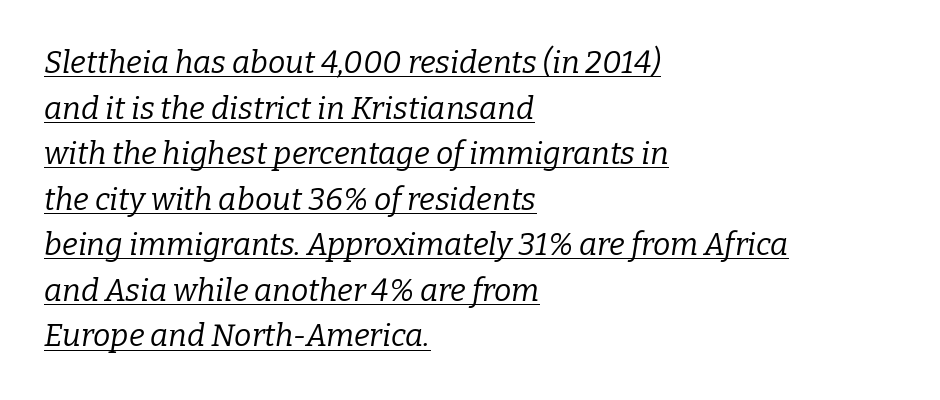
Whoever set this chose a conventional vertical rhythm. The rag falls on the right side of this text block. The face used here has a pronounced slope to its letters. Observe the ordinary spacing: letters are neighbours, not strangers.
